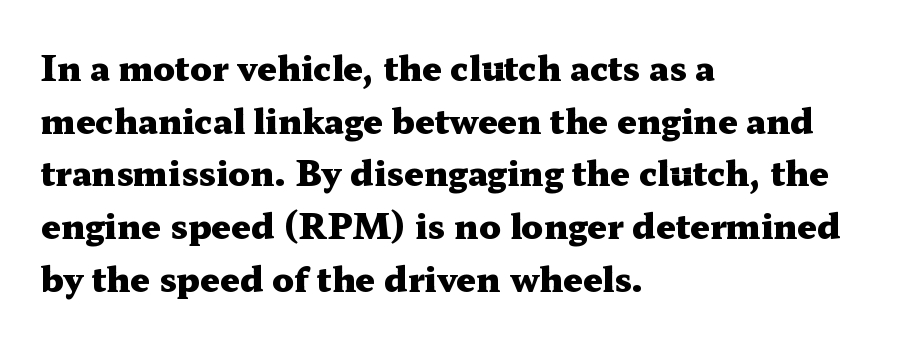
{"serif": "yes", "italic": "no", "bold": "yes", "weight": "heavy", "width": "wide", "stroke_contrast": "medium", "x_height": "medium", "monospaced": "no", "underline": "no", "align": "left", "line_spacing": "normal", "line_spacing_ratio": 1.55, "letter_spacing": "normal", "letter_spacing_em": 0.0, "glyph_px": 34}
